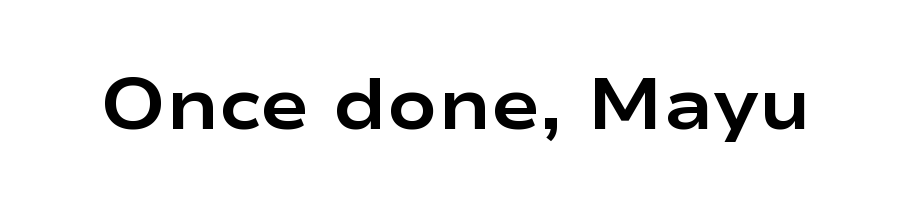
{"serif": "no", "italic": "no", "bold": "yes", "weight": "bold", "width": "wide", "stroke_contrast": "low", "x_height": "medium", "monospaced": "no", "underline": "no", "letter_spacing": "normal", "letter_spacing_em": 0.0, "glyph_px": 73}
